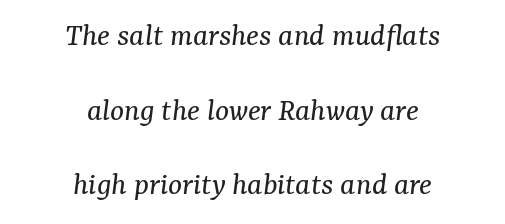
A typesetter would call this proportional, since set widths differ per character. This sample uses a serif face. The face used here has a pronounced slope to its letters. Honestly, there is no underline to notice here at all.
